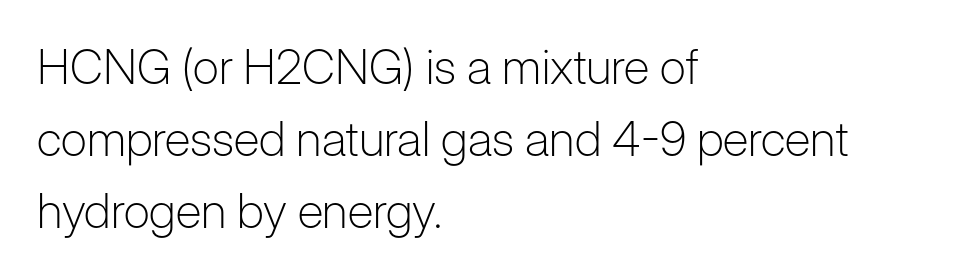
The image shows 48 px light sans-serif type, upright; set left-aligned, normal line spacing (1.5x), normal letter spacing, not underlined; low stroke contrast and a medium x-height.
